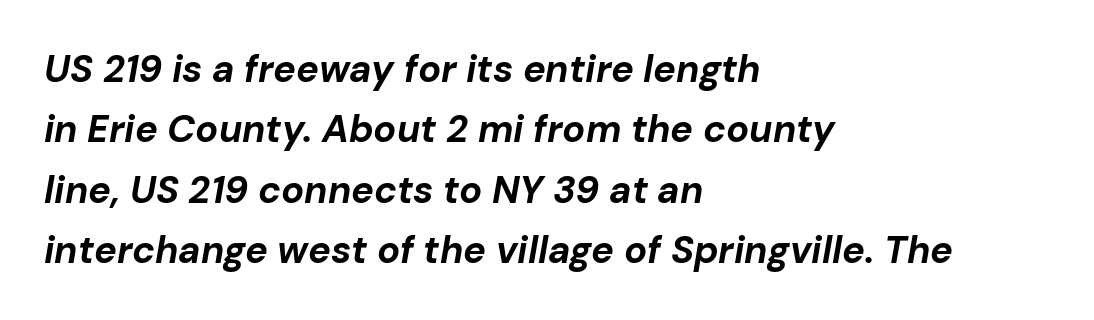
The typography opts for an oblique posture over an upright one. No word sits above an underline. A normal amount of white space separates one row of letters from the next. Nobody touched the tracking dial on this one.
